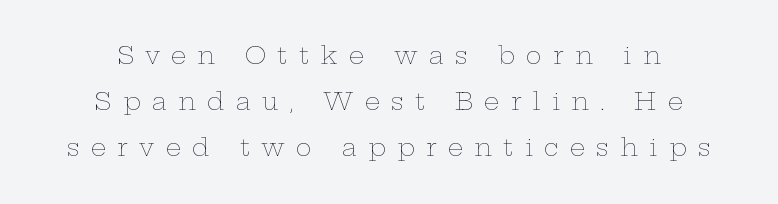
The image shows 24 px text type, upright; set centered, loose line spacing (1.92x), unusually wide letter spacing (+0.47 em), not underlined.
